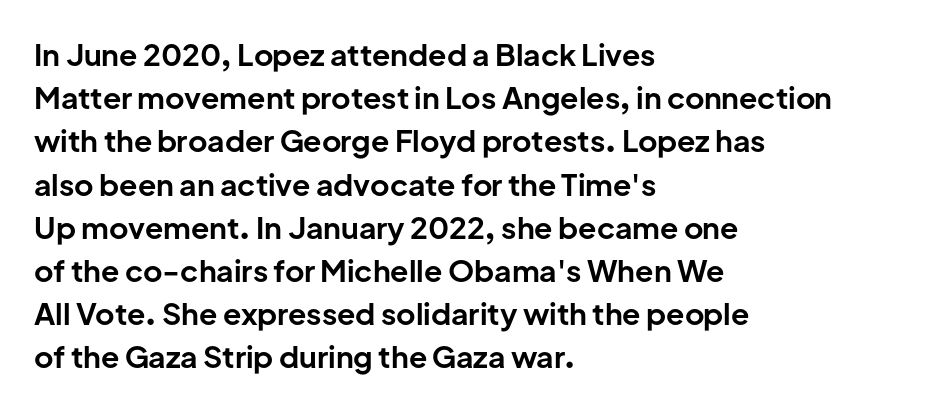
Q: Is the text bold? A: Yes.
Q: Is the text italic (slanted)? A: No, it is upright.
Q: Is the typeface a serif or a sans-serif typeface? A: Sans-serif.
Q: Is the text underlined? A: No.
Q: How is the paragraph aligned? A: Left-aligned.
Q: Is the spacing between letters normal or unusually wide? A: Normal.
Q: Is the spacing between lines tight, normal or loose? A: Normal.
Q: Width (condensed, normal, or wide)? A: Normal.
Q: Stroke contrast? A: Low.
Q: x-height? A: Medium.
Q: Monospaced? A: No.
